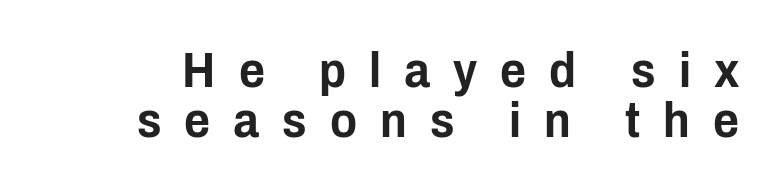
Unlike a traditional serif, this face leaves its strokes unadorned. How are the letters spaced? Widely, with obvious added tracking. Horizontal bands of white between lines are thin slivers. These lines are rendered in a variable-pitch font. Any mark beneath the type? The region is blank.
